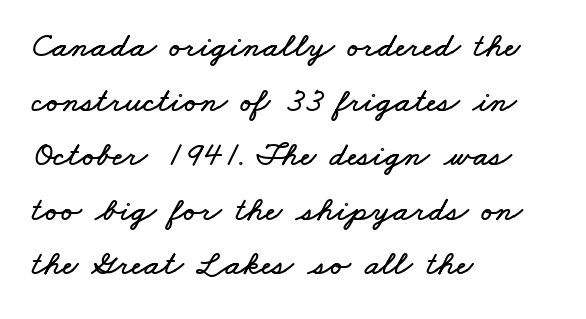
Character widths vary here, with narrow letters taking less room than wide ones. The leading is moderate, giving the passage an even texture. Alignment: flush left. Words appear dense and cohesive because spacing is normal. Lines of text with bare space underneath.
